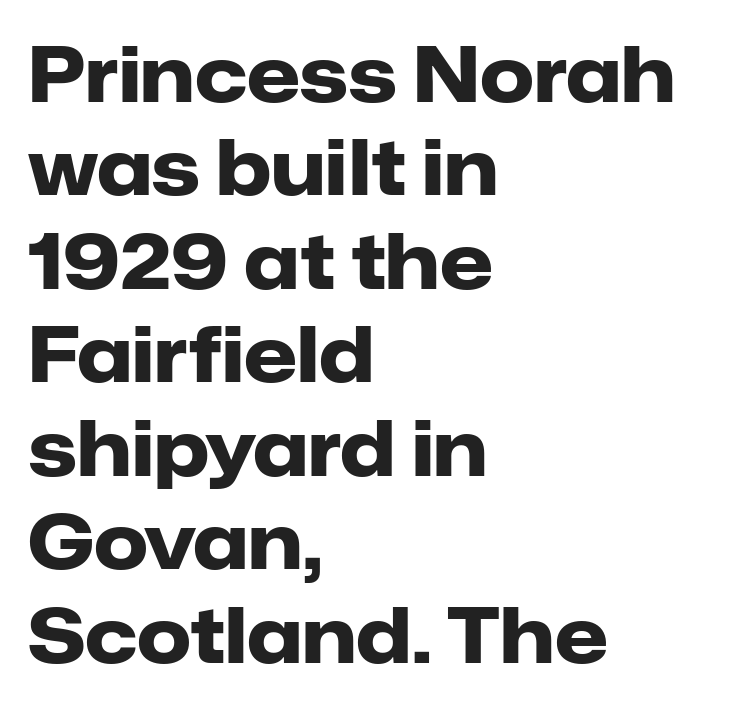
Q: Is the text bold? A: Yes.
Q: Is the text italic (slanted)? A: No, it is upright.
Q: Is the typeface a serif or a sans-serif typeface? A: Sans-serif.
Q: Is the text underlined? A: No.
Q: How is the paragraph aligned? A: Left-aligned.
Q: Is the spacing between letters normal or unusually wide? A: Normal.
Q: Width (condensed, normal, or wide)? A: Normal.
Q: Stroke contrast? A: Low.
Q: x-height? A: Medium.
Q: Monospaced? A: No.
